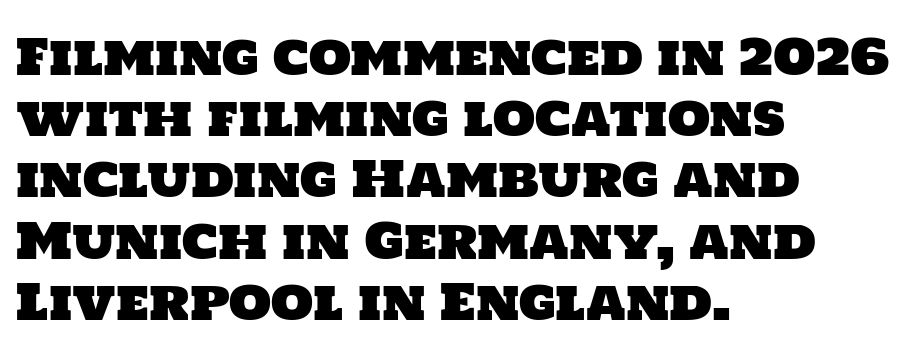
The letters advance in unequal steps, a hallmark of proportional type. Nothing unusual about the tracking: characters are spaced as the font intends. The text was rendered using a sans face with plain stroke endings. The ragged edge is on the right, which tells us the setting is flush left.
